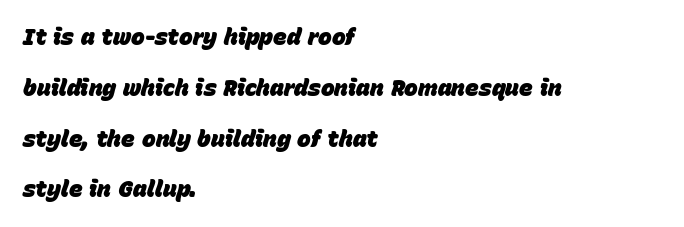
Whoever set this chose breathing room over compactness in the vertical rhythm. This sample uses an oblique cut, with every glyph tilted off the vertical. The text block is weighted toward the left margin, trailing off unevenly rightward. The font is running at its bold setting. The type is set solid horizontally, with unmodified tracking.
